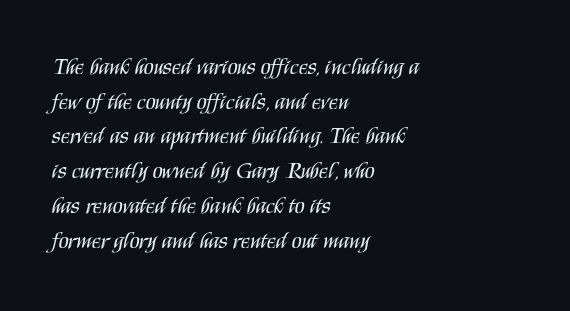
Is the block centered? No — it sits flush against the left margin. Standard letterfit; no display-style spreading of the glyphs. This is not heavy type; no bold has been used.
